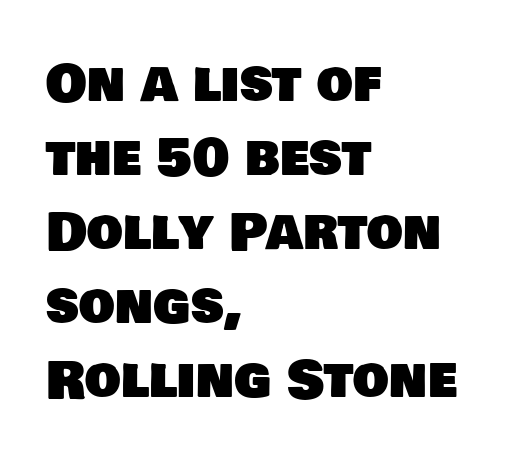
Q: Is the typeface a serif or a sans-serif typeface? A: Sans-serif.
Q: Is the text underlined? A: No.
Q: How is the paragraph aligned? A: Left-aligned.
Q: Is the spacing between letters normal or unusually wide? A: Normal.
Q: Is the spacing between lines tight, normal or loose? A: Normal.
Q: Width (condensed, normal, or wide)? A: Normal.
Q: Stroke contrast? A: Low.
Q: x-height? A: Large.
Q: Monospaced? A: No.
